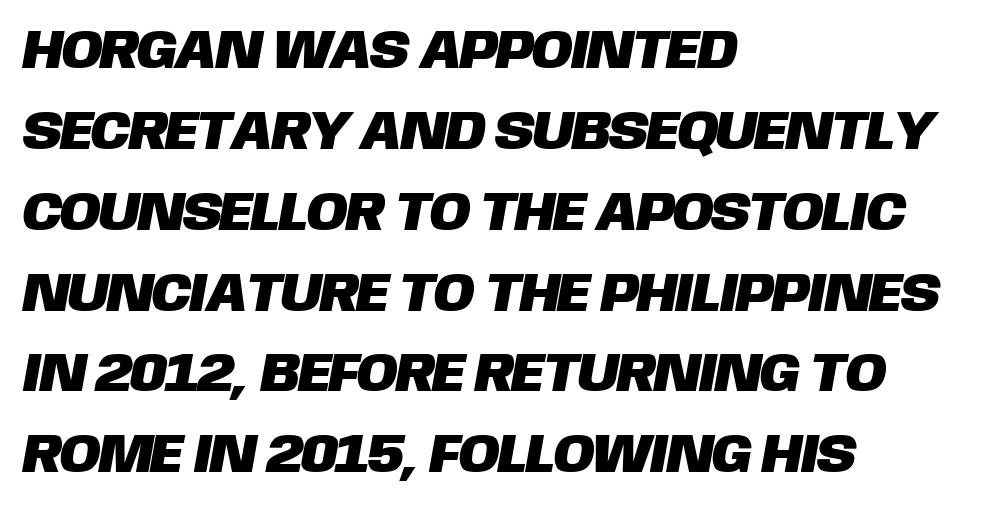
{"serif": "no", "width": "normal", "stroke_contrast": "low", "x_height": "large", "monospaced": "no", "underline": "no", "align": "left", "line_spacing": "normal", "line_spacing_ratio": 1.47, "letter_spacing": "normal", "letter_spacing_em": 0.0, "glyph_px": 55}
